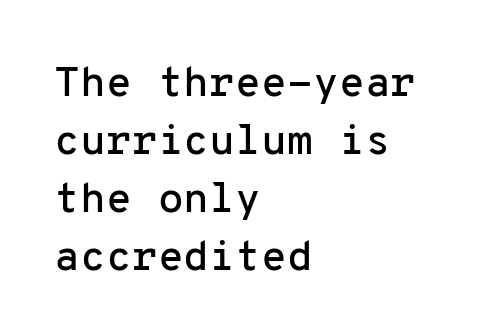
Alignment: flush left. Plain, unruled lines of type. Does extra space separate the letters? No, they use regular spacing. Leading: standard. Every stem runs plumb, perpendicular to the baseline. Do the characters align in a grid? Yes, the font is monospaced.
